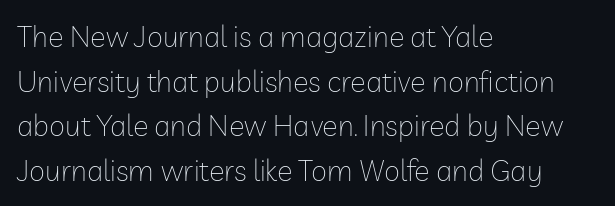
Q: Is the text bold? A: No.
Q: Is the text italic (slanted)? A: No, it is upright.
Q: Is the typeface a serif or a sans-serif typeface? A: Sans-serif.
Q: Is the text underlined? A: No.
Q: How is the paragraph aligned? A: Left-aligned.
Q: Is the spacing between letters normal or unusually wide? A: Normal.
Q: Is the spacing between lines tight, normal or loose? A: Normal.
Q: Width (condensed, normal, or wide)? A: Normal.
Q: Stroke contrast? A: Low.
Q: x-height? A: Medium.
Q: Monospaced? A: No.
